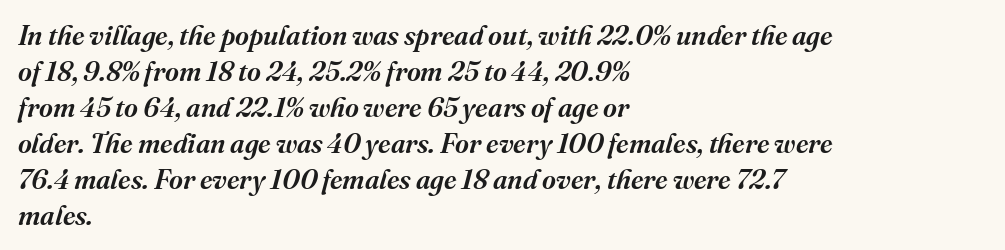
Q: Is the text italic (slanted)? A: Yes, it leans right by about 16 degrees.
Q: Is the text underlined? A: No.
Q: How is the paragraph aligned? A: Left-aligned.
Q: Is the spacing between letters normal or unusually wide? A: Normal.
Q: Is the spacing between lines tight, normal or loose? A: Normal.
